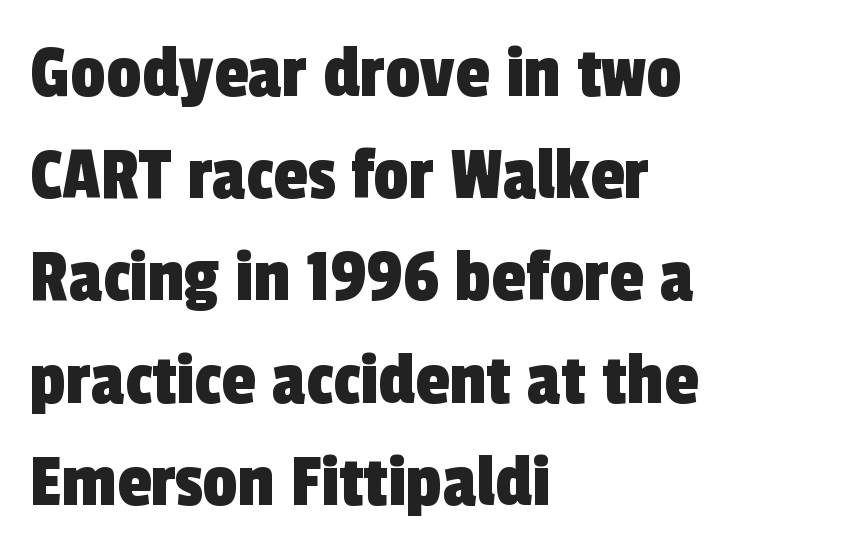
Do the characters align in a grid? No, the font is proportional. The rendering anchors every line to the left-hand side. Just letters on the line, the space beneath them empty. Nope, no serifs anywhere on these letters. The vertical gap from one line to the next is medium.
